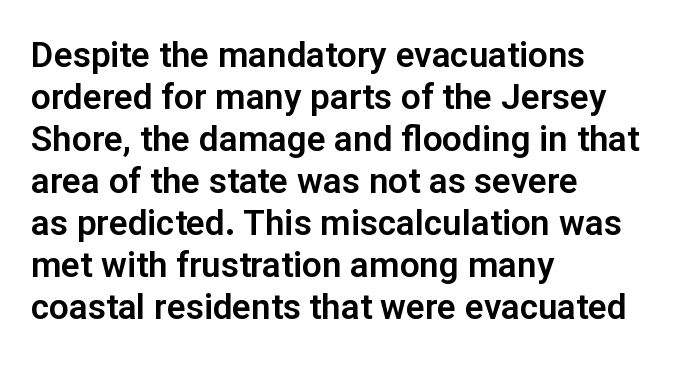
The image shows 35 px sans-serif type, upright; set left-aligned, line spacing 1.2x, normal letter spacing, not underlined; low stroke contrast and a medium x-height.
